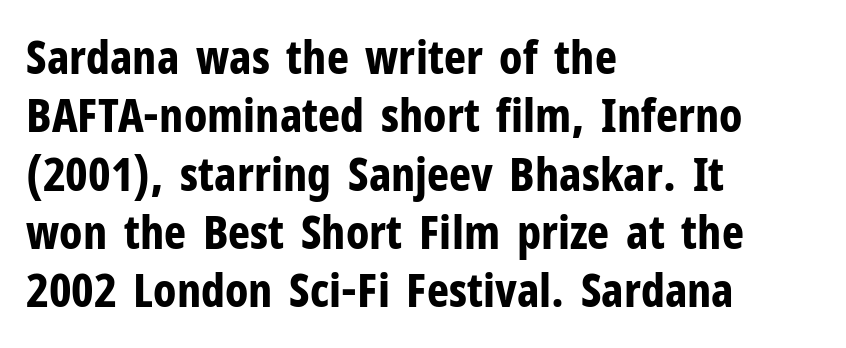
The font's upright variant was chosen for this text. In CSS terms this would be text-align: left. The glyphs have the mass of a bold cut. Font category for this specimen: sans-serif.
